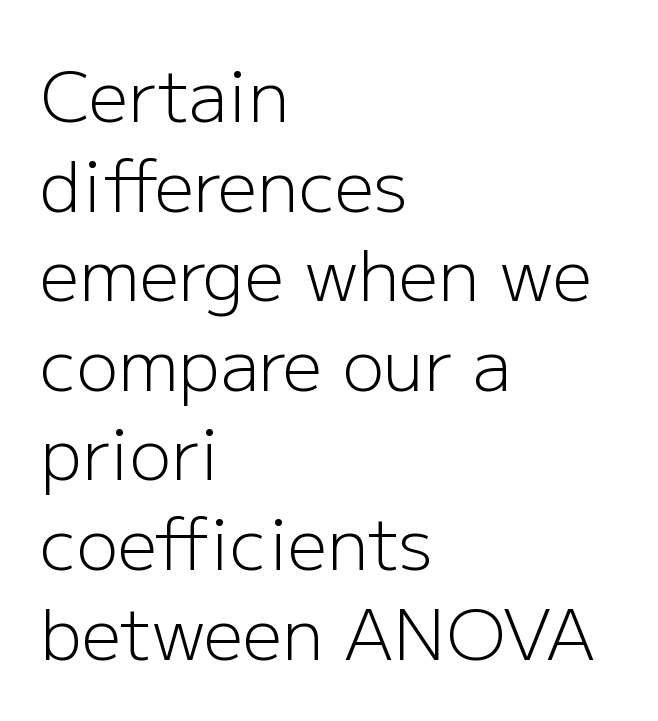
{"serif": "no", "italic": "no", "bold": "no", "weight": "light", "width": "normal", "stroke_contrast": "low", "x_height": "medium", "monospaced": "no", "underline": "no", "align": "left", "line_spacing": "normal", "line_spacing_ratio": 1.28, "letter_spacing": "normal", "letter_spacing_em": 0.0, "glyph_px": 70}
